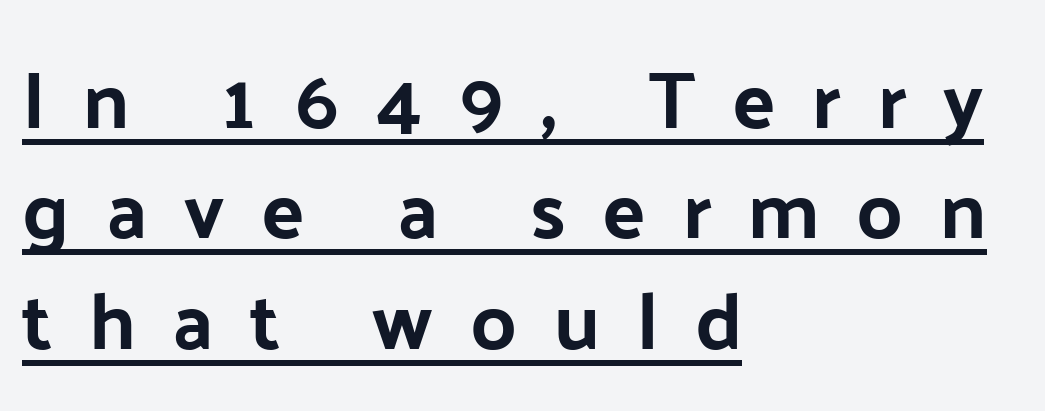
The rendering inserts visible extra space after every character. Unlike a traditional serif, this face leaves its strokes unadorned. The setting favours the left margin, as ordinary paragraphs usually do. Italic? Not at all — the glyphs are vertical. The specimen includes a rule beneath the text block's lines. The vertical gap from one line to the next is medium.
